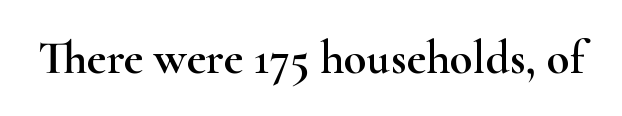
Q: Is the text italic (slanted)? A: No, it is upright.
Q: Is the typeface a serif or a sans-serif typeface? A: Serif.
Q: Is the text underlined? A: No.
Q: Is the spacing between letters normal or unusually wide? A: Normal.
Q: Width (condensed, normal, or wide)? A: Wide.
Q: Stroke contrast? A: High.
Q: x-height? A: Small.
Q: Monospaced? A: No.
